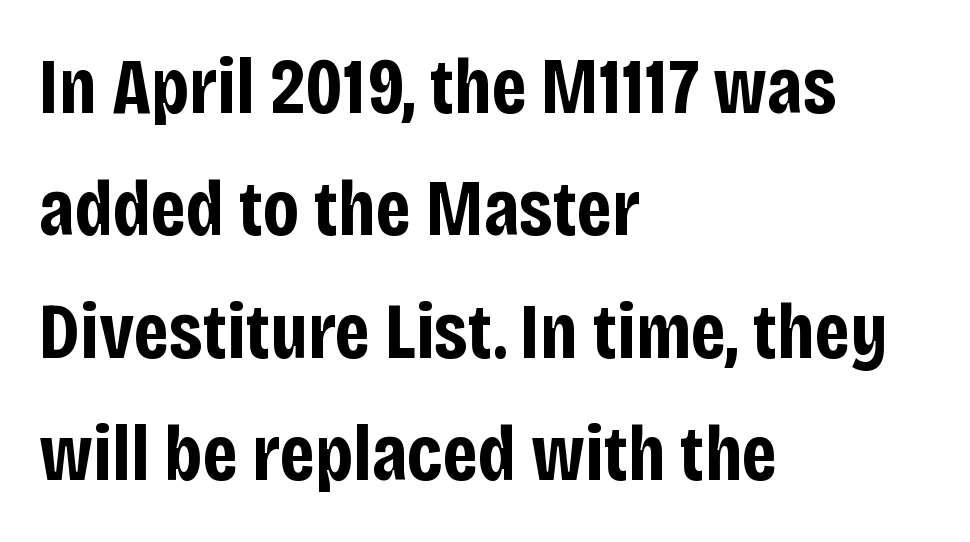
Q: Is the text bold? A: Yes.
Q: Is the text italic (slanted)? A: No, it is upright.
Q: Is the typeface a serif or a sans-serif typeface? A: Sans-serif.
Q: Is the text underlined? A: No.
Q: How is the paragraph aligned? A: Left-aligned.
Q: Is the spacing between letters normal or unusually wide? A: Normal.
Q: Is the spacing between lines tight, normal or loose? A: Normal.
Q: Width (condensed, normal, or wide)? A: Condensed.
Q: Stroke contrast? A: Low.
Q: x-height? A: Large.
Q: Monospaced? A: No.
